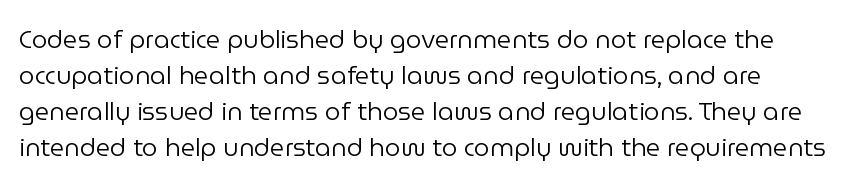
{"italic": "no", "bold": "no", "underline": "no", "line_spacing": "normal", "line_spacing_ratio": 1.44, "letter_spacing": "normal", "letter_spacing_em": 0.0, "glyph_px": 25}
